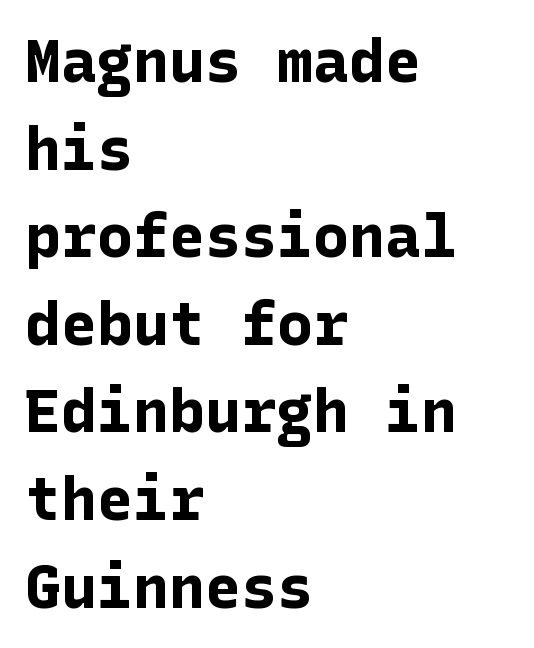
Q: Is the text bold? A: Yes.
Q: Is the text italic (slanted)? A: No, it is upright.
Q: Is the typeface a serif or a sans-serif typeface? A: Sans-serif.
Q: Is the text underlined? A: No.
Q: How is the paragraph aligned? A: Left-aligned.
Q: Is the spacing between letters normal or unusually wide? A: Normal.
Q: Is the spacing between lines tight, normal or loose? A: Normal.
Q: Width (condensed, normal, or wide)? A: Normal.
Q: Stroke contrast? A: Low.
Q: x-height? A: Medium.
